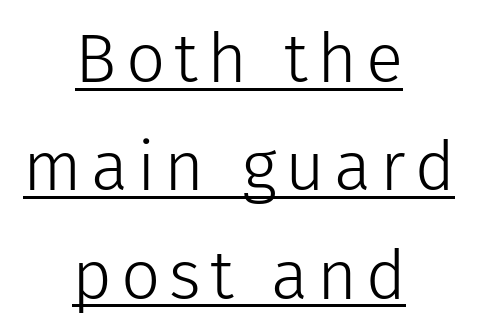
Italic: no, the glyphs are upright roman. A light-to-regular cut is what we see here. Regular leading. Underlining? Definitely there. The compositor balanced each line on the midline. The passage shown is typed in a proportional face where columns would drift.
